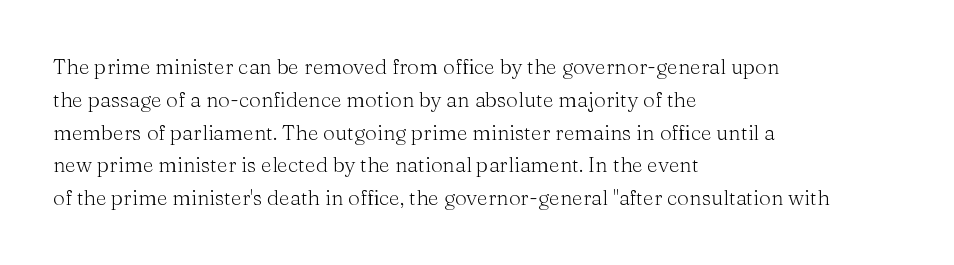
Upright lettering throughout. The rows are spaced the way most documents space them. These lines stack with their left ends in a neat column. The space beneath each line is pristine and unruled. This sample uses plain, unmodified letter spacing. Stem width sits at or under what a default text font uses.
